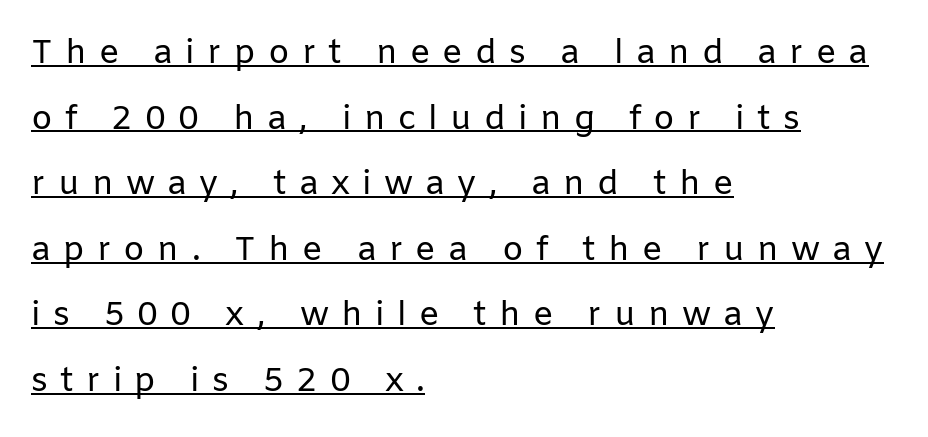
{"serif": "no", "italic": "no", "bold": "no", "weight": "regular", "width": "normal", "stroke_contrast": "low", "x_height": "medium", "monospaced": "no", "underline": "yes", "align": "left", "line_spacing": "loose", "line_spacing_ratio": 1.93, "letter_spacing": "wide", "letter_spacing_em": 0.36, "glyph_px": 34}
